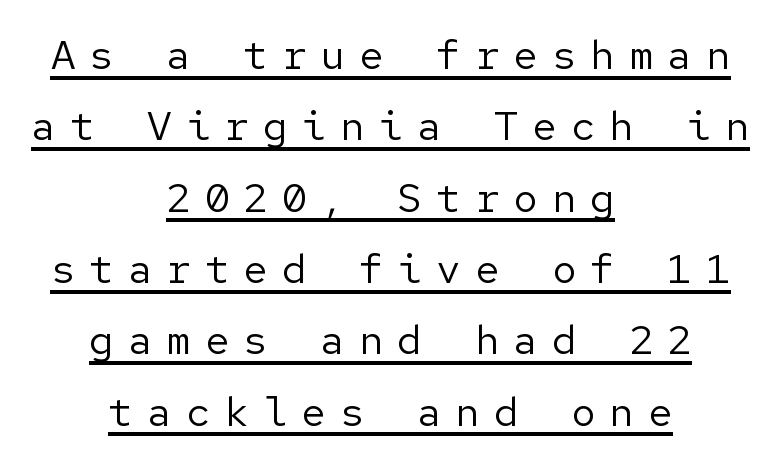
Q: Is the text bold? A: No.
Q: Is the text italic (slanted)? A: No, it is upright.
Q: Is the typeface a serif or a sans-serif typeface? A: Sans-serif.
Q: Is the text underlined? A: Yes.
Q: How is the paragraph aligned? A: Centered.
Q: Is the spacing between letters normal or unusually wide? A: Unusually wide.
Q: Width (condensed, normal, or wide)? A: Normal.
Q: Stroke contrast? A: Low.
Q: x-height? A: Medium.
